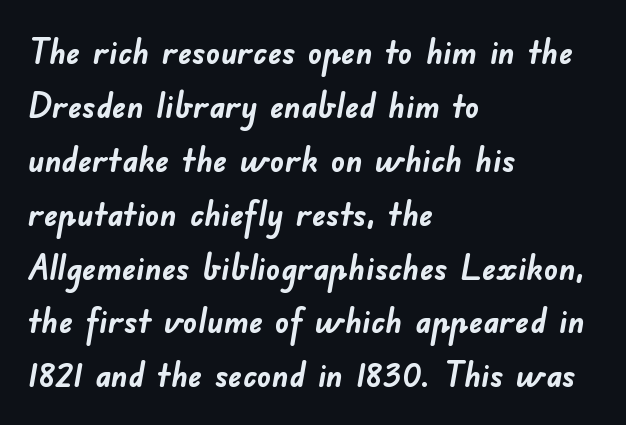
Every letter is thick-stroked: bold, no question. Reading down the column, the eye jumps a familiar distance to each next line. Here the designer chose a conventional face with non-uniform glyph widths. The space beneath each line is pristine and unruled. The tracking reads as untouched default to a designer's eye. Where is the straight margin? On the left.
